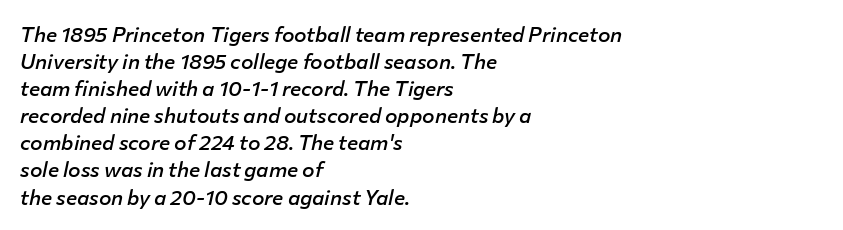
Normally led — the rows are evenly, conventionally spaced. What weight is shown? A semibold, between regular and bold. Notice how the stems are inclined rather than vertical — that's the hallmark of italics. The face used here is rendered with its standard letterfit.
